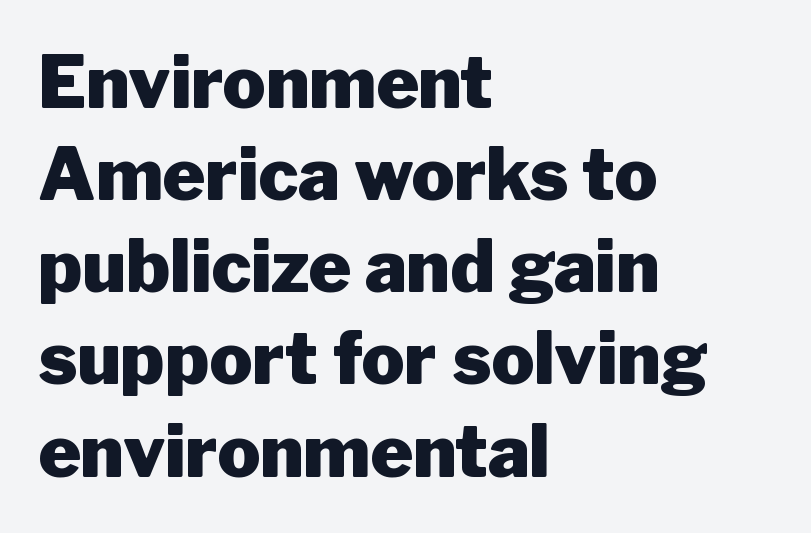
Letter spacing: default. You could not count columns in this text — the font is proportionally spaced. The gap between lines stays unmarked. Rows of type keep a routine distance in the vertical direction. Does the lettering tilt? It doesn't — this is upright. As a designer I'd log this as weight 700, bold.
